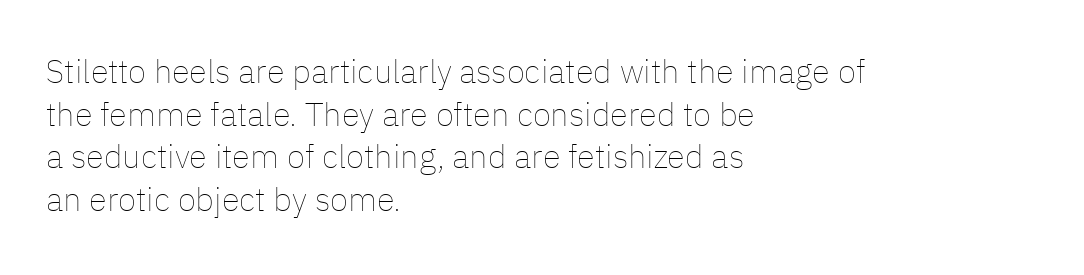
Looks like regular typesetting: each glyph gets only the width it needs. Characters follow at the spacing the type designer built in. This is not heavy type; no bold has been used. The leading is moderate, giving the passage an even texture.
